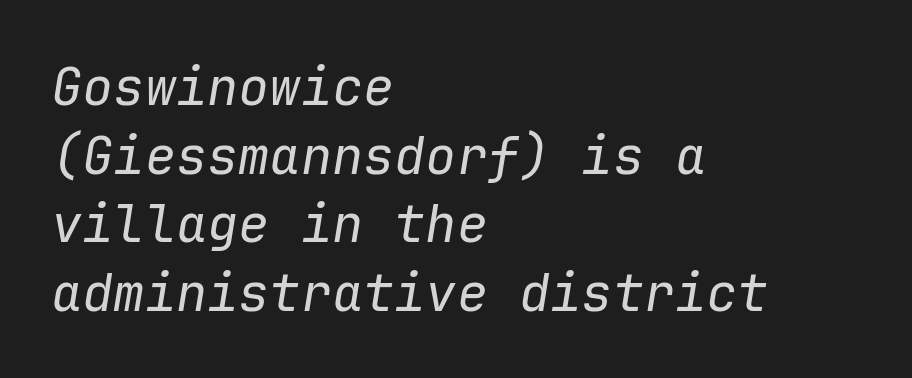
Q: Is the text bold? A: No.
Q: Is the text italic (slanted)? A: Yes, it leans right by about 9 degrees.
Q: Is the text underlined? A: No.
Q: How is the paragraph aligned? A: Left-aligned.
Q: Is the spacing between letters normal or unusually wide? A: Normal.
Q: Is the spacing between lines tight, normal or loose? A: Normal.
Q: Width (condensed, normal, or wide)? A: Normal.
Q: Stroke contrast? A: Low.
Q: x-height? A: Medium.
Q: Monospaced? A: Yes.
